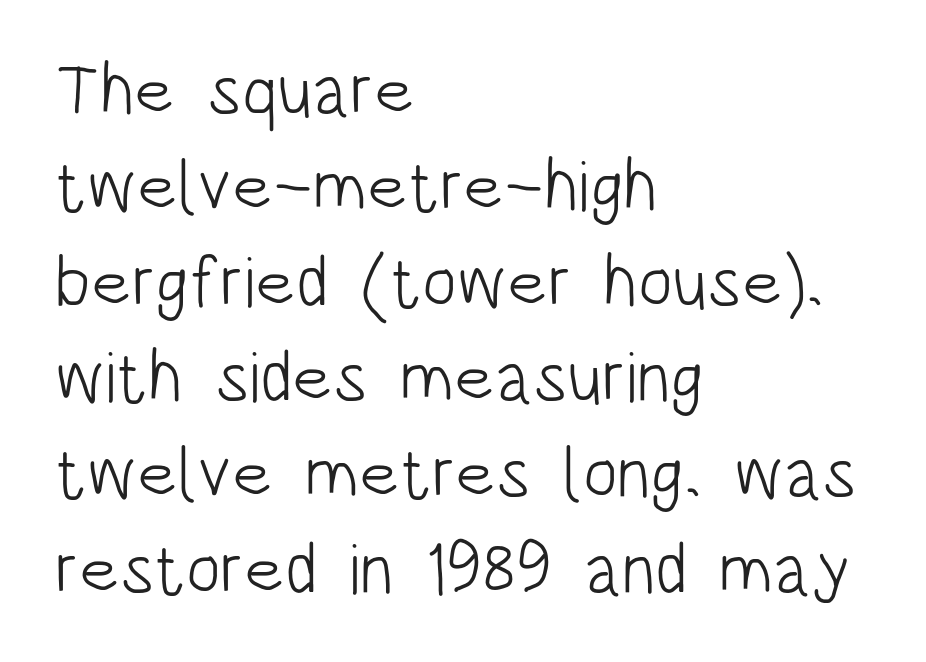
The image shows 72 px light, condensed sans-serif type, upright; set left-aligned, normal line spacing (1.33x), normal letter spacing, not underlined; low stroke contrast and a large x-height.
